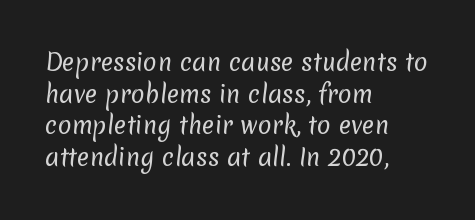
Q: Is the text bold? A: No.
Q: Is the text underlined? A: No.
Q: How is the paragraph aligned? A: Left-aligned.
Q: Is the spacing between letters normal or unusually wide? A: Normal.
Q: Is the spacing between lines tight, normal or loose? A: Normal.
